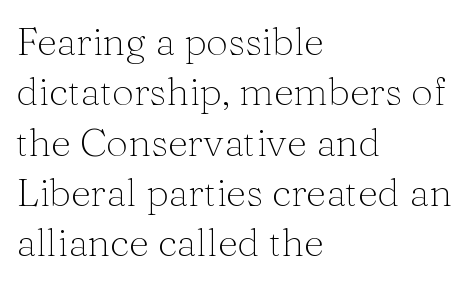
Unlike a clean sans, this face finishes its strokes with serifs. Character widths vary here, with narrow letters taking less room than wide ones. Is the letter spacing exaggerated? No — it looks like the ordinary default. The words here are not underlined.
